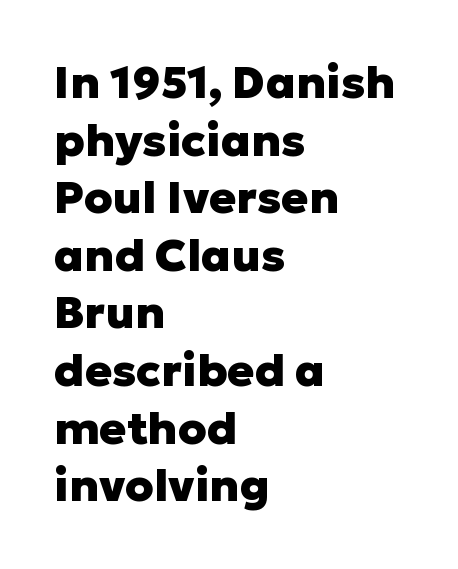
{"serif": "no", "italic": "no", "bold": "yes", "weight": "heavy", "width": "normal", "stroke_contrast": "low", "x_height": "medium", "monospaced": "no", "underline": "no", "align": "left", "line_spacing": "normal", "line_spacing_ratio": 1.28, "letter_spacing": "normal", "letter_spacing_em": 0.0, "glyph_px": 45}
